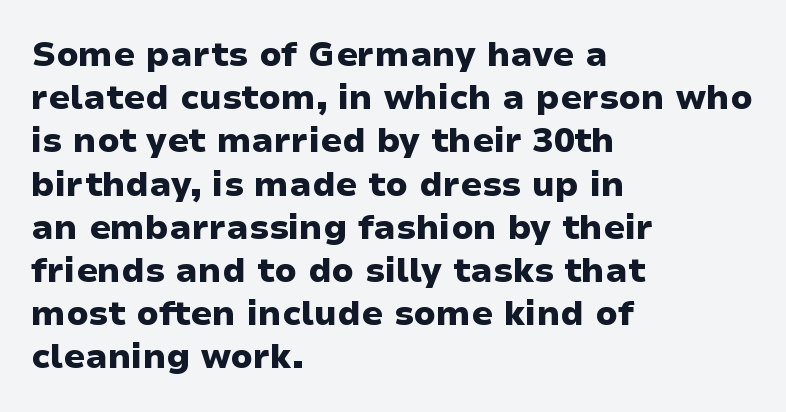
Caption: multi-line text, flush left, ragged right. The space directly below the letters is spotless. Nope, not italic — everything's standing straight. Students, this is bold: see how much ink each stroke carries. The passage shown has conventional tracking throughout. One glance says typical: line gaps are just what's usual.
